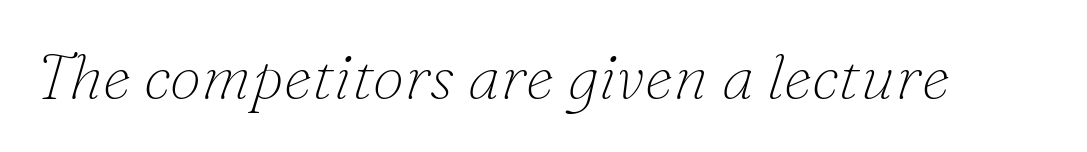
Style check: oblique. Varying glyph widths throughout — classic text-font behaviour. The strip under each line holds only bare page. This sample uses a serif face. A light-to-regular cut is what we see here. Between one letter and the next there's only the usual sliver of space.
